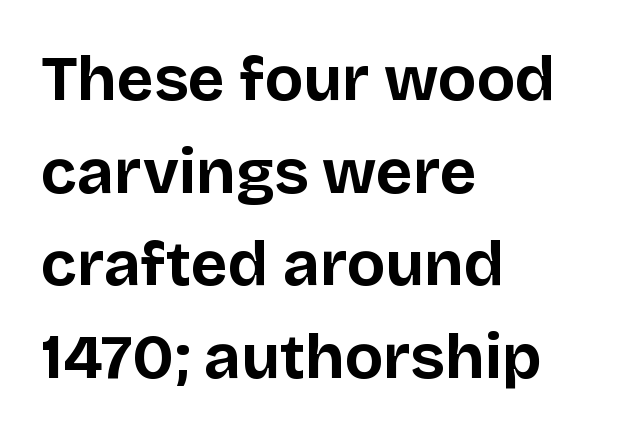
Q: Is the text bold? A: Yes.
Q: Is the text italic (slanted)? A: No, it is upright.
Q: Is the typeface a serif or a sans-serif typeface? A: Sans-serif.
Q: Is the text underlined? A: No.
Q: How is the paragraph aligned? A: Left-aligned.
Q: Is the spacing between letters normal or unusually wide? A: Normal.
Q: Is the spacing between lines tight, normal or loose? A: Normal.
Q: Width (condensed, normal, or wide)? A: Normal.
Q: Stroke contrast? A: Low.
Q: x-height? A: Large.
Q: Monospaced? A: No.
